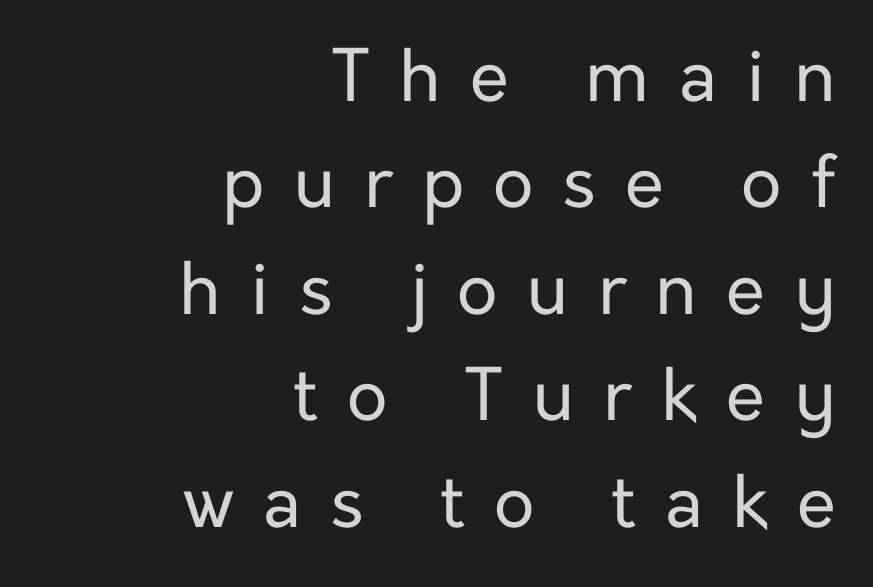
Quick note: interline space is typical. You could only call the tracking loose — the letters float apart. Horizontal alignment here is rightward, an uncommon choice for prose. The letters look calm and open, with moderate or lighter stems. In terms of posture, this sample is upright.
